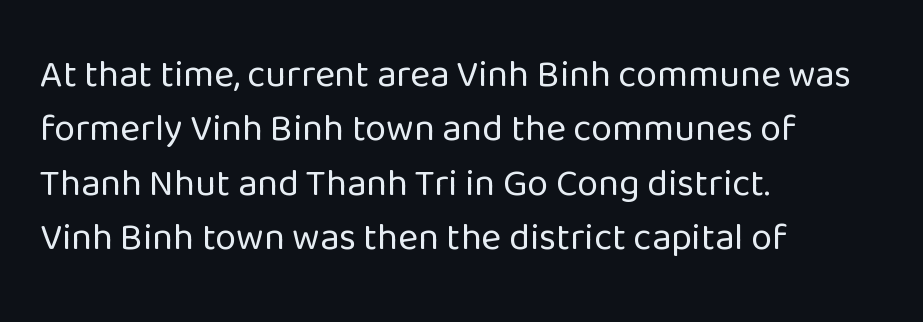
The image shows 38 px regular-weight sans-serif type, upright; set left-aligned, normal line spacing (1.43x), normal letter spacing, not underlined; low stroke contrast and a medium x-height.
